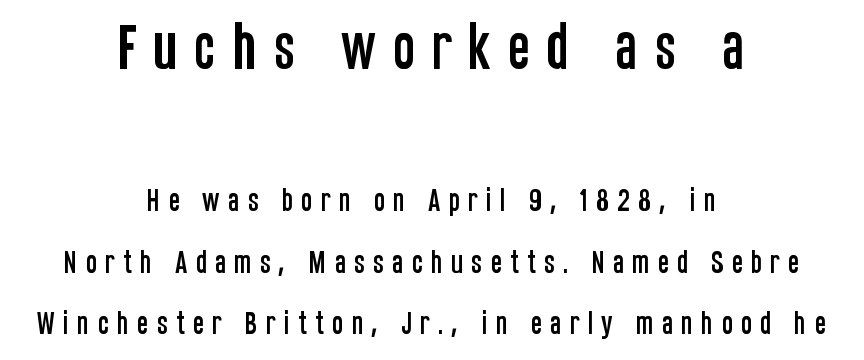
{"serif": "no", "italic": "no", "width": "condensed", "stroke_contrast": "low", "x_height": "large", "monospaced": "no", "underline": "no", "align": "center", "line_spacing": "loose", "line_spacing_ratio": 2.36, "letter_spacing": "wide", "letter_spacing_em": 0.3, "larger_block": "first", "size_ratio": 2.0, "glyph_px": 52}
